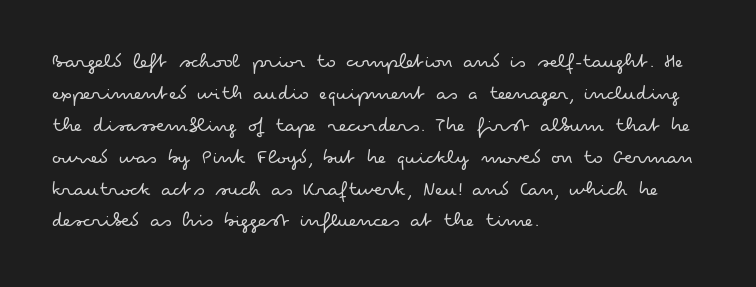
This sample uses an upright cut, with every glyph sitting square on the baseline. Check the space under the baseline: it is left empty. These lines are set flush left with a ragged right edge. Weight: not bold — regular or lighter.
